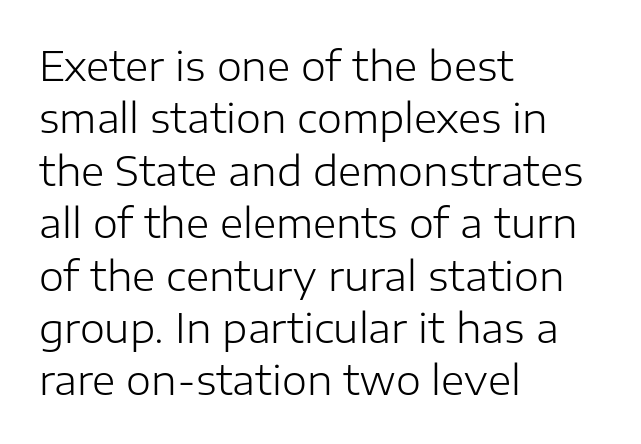
{"serif": "no", "italic": "no", "bold": "no", "weight": "light", "width": "normal", "stroke_contrast": "low", "x_height": "medium", "monospaced": "no", "underline": "no", "align": "left", "line_spacing": "normal", "line_spacing_ratio": 1.31, "letter_spacing": "normal", "letter_spacing_em": 0.0, "glyph_px": 40}
